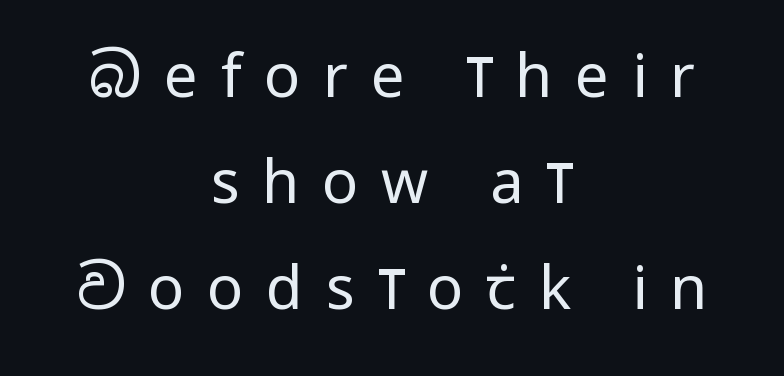
{"serif": "no", "italic": "no", "bold": "no", "weight": "regular", "width": "condensed", "stroke_contrast": "low", "x_height": "large", "monospaced": "no", "underline": "no", "align": "center", "line_spacing_ratio": 1.77, "letter_spacing": "wide", "letter_spacing_em": 0.38, "glyph_px": 60}
